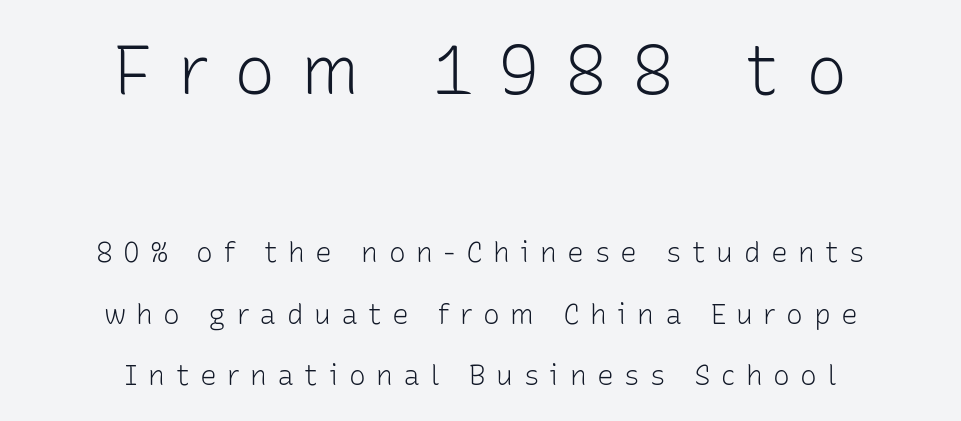
Here the designer chose a conventional face with non-uniform glyph widths. The lines in this sample share a center point and differ in where they start and stop. Words float on clear page, feet unadorned. The upper block of text is set noticeably larger than the block beneath it.
